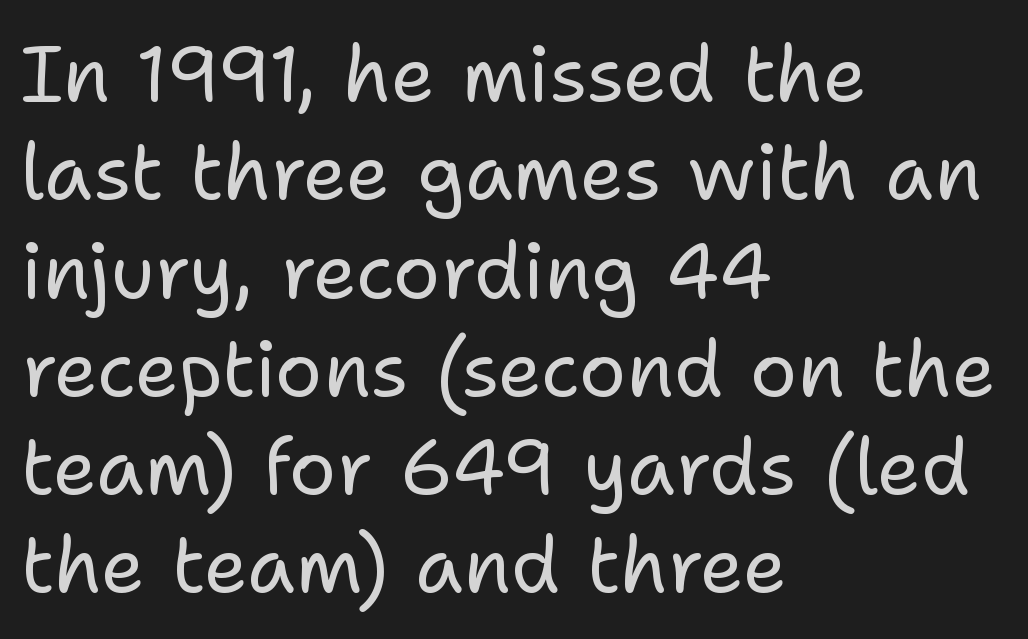
Examine the stroke ends and you'll find no serifs. Spacing verdict: proportional, widths tailored to each character. The specimen reads as upright at a glance. Words appear dense and cohesive because spacing is normal.
